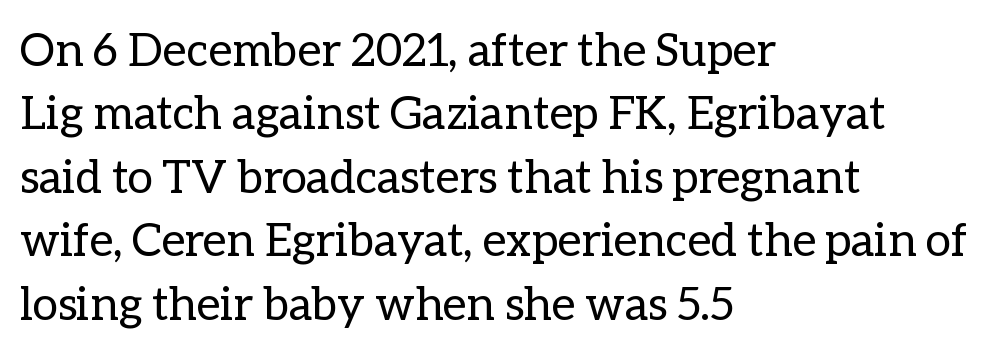
The image shows 46 px regular-weight type, upright; set left-aligned, normal line spacing (1.38x), normal letter spacing, not underlined; low stroke contrast and a medium x-height.
